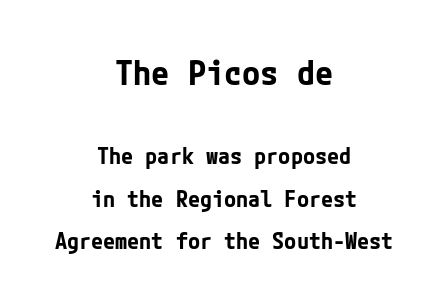
Q: Is the text bold? A: Yes.
Q: Is the text italic (slanted)? A: No, it is upright.
Q: Is the typeface a serif or a sans-serif typeface? A: Sans-serif.
Q: Is the text underlined? A: No.
Q: How is the paragraph aligned? A: Centered.
Q: Is the spacing between letters normal or unusually wide? A: Normal.
Q: Is the spacing between lines tight, normal or loose? A: Loose.
Q: Which block of text is set in a larger size, the first (top) or the second (bottom)? A: The first (top) one.
Q: Width (condensed, normal, or wide)? A: Normal.
Q: Stroke contrast? A: Low.
Q: x-height? A: Medium.
